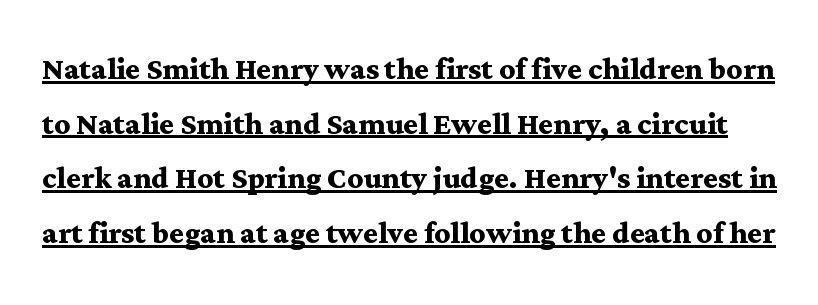
Q: Is the text bold? A: Yes.
Q: Is the text italic (slanted)? A: No, it is upright.
Q: Is the typeface a serif or a sans-serif typeface? A: Serif.
Q: Is the text underlined? A: Yes.
Q: Is the spacing between letters normal or unusually wide? A: Normal.
Q: Is the spacing between lines tight, normal or loose? A: Normal.
Q: Width (condensed, normal, or wide)? A: Wide.
Q: Stroke contrast? A: Medium.
Q: x-height? A: Medium.
Q: Monospaced? A: No.
